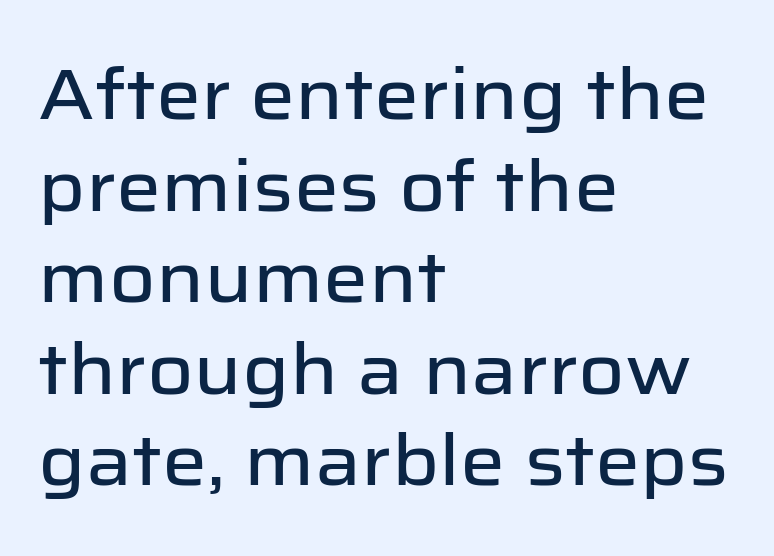
{"serif": "no", "italic": "no", "width": "normal", "stroke_contrast": "low", "x_height": "medium", "monospaced": "no", "underline": "no", "align": "left", "line_spacing": "normal", "line_spacing_ratio": 1.29, "letter_spacing": "normal", "letter_spacing_em": 0.0, "glyph_px": 71}
